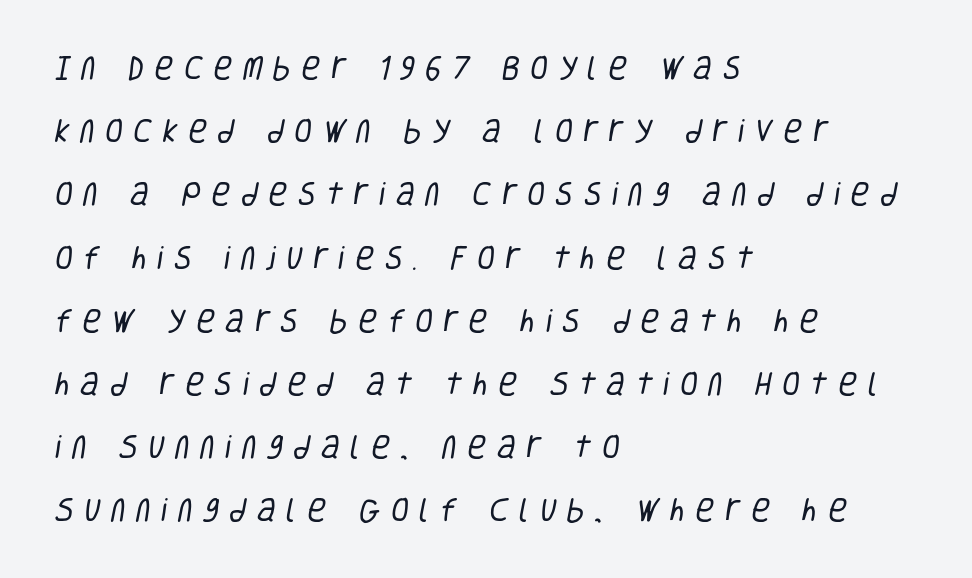
The gaps between neighbouring characters are conspicuously large. Reading down the column, the eye jumps a long way to each next line. On a weight scale, this lands at 450 or below. The rendering anchors every line to the left-hand side. Lines of text with bare space underneath.
